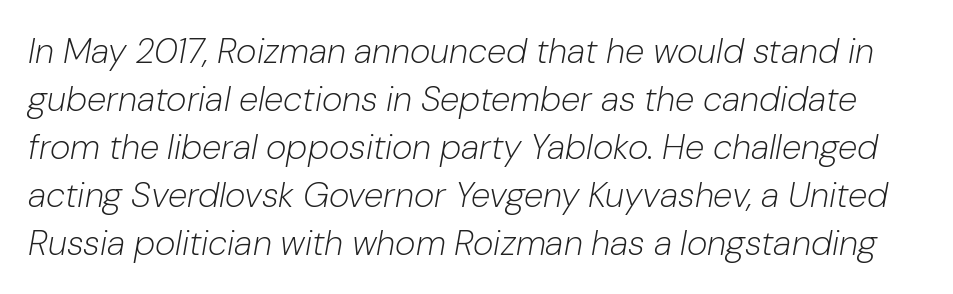
The gaps between neighbouring characters are ordinary and unremarkable. The face used here is proportionally spaced, like ordinary book or web type. Beneath every word, the page is bare. The text carries the slant typical of an italic or oblique font.
